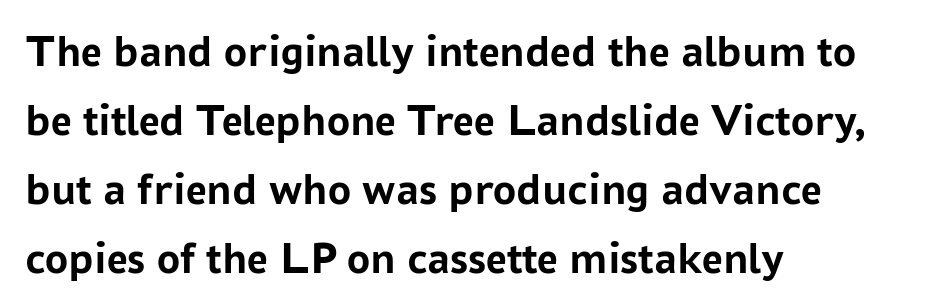
Words float on clear page, feet unadorned. Bold? Absolutely — the strokes are thick and heavy. Caption: multi-line text, flush left, ragged right. What stands out about the letter spacing? Nothing — it is the standard amount. Nothing sits at the stroke ends, so this counts as sans-serif.
